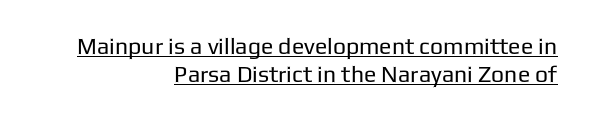
The image shows 23 px text type, upright; set right-aligned, line spacing 1.21x, normal letter spacing, underlined.
